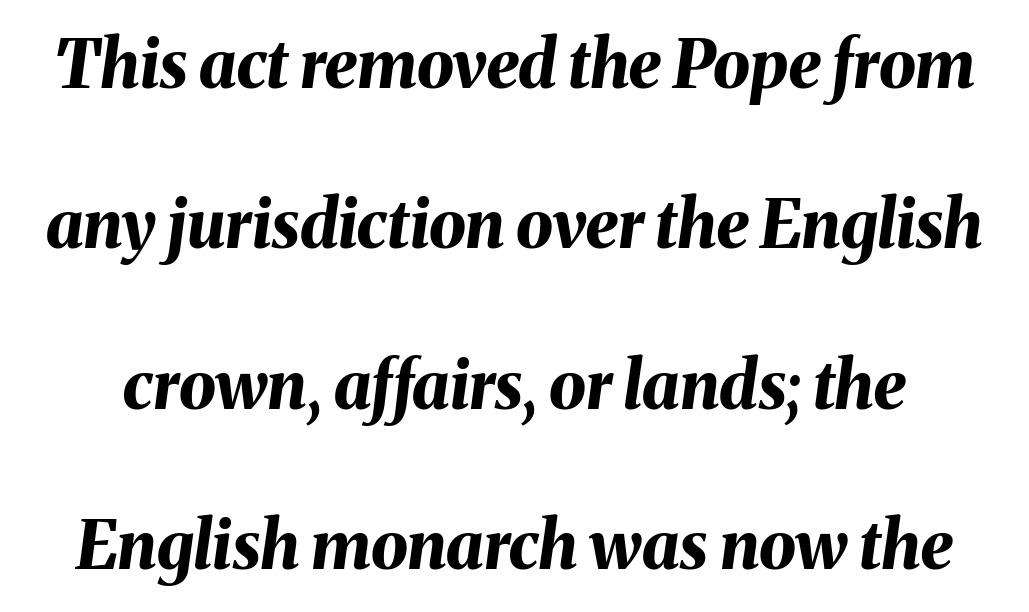
Compared with typical paragraphs, the rows here are farther apart. These words are printed bold, with thick strokes throughout. Here the designer chose a conventional face with non-uniform glyph widths. Default kerning and tracking; the words read as compact shapes. The passage shown leans; its letterforms are oblique.
